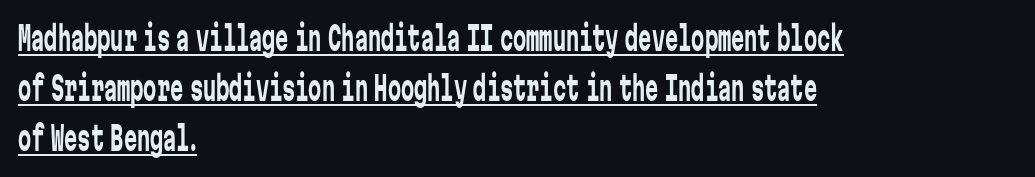
The image shows 33 px regular-weight, condensed sans-serif type, upright, monospaced; set left-aligned, normal line spacing (1.52x), normal letter spacing, underlined; low stroke contrast and a medium x-height.
